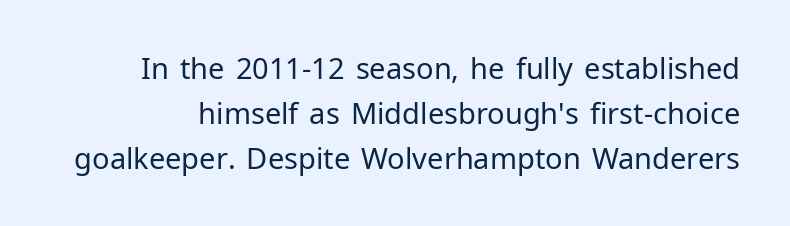
These lines sit exactly where default settings would place them. The letterforms sit shoulder to shoulder at normal distance. Posture: vertical. The characters are drawn with everyday or finer stroke widths.
